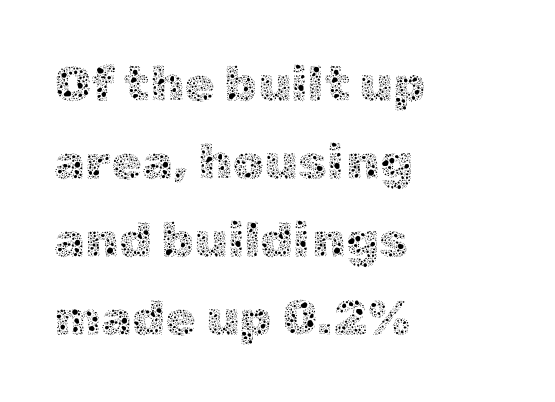
This is the regular roman posture of the typeface. The lines sit at an ordinary, default distance from one another. This sample uses plain, unmodified letter spacing. These lines stack with their left ends in a neat column.
